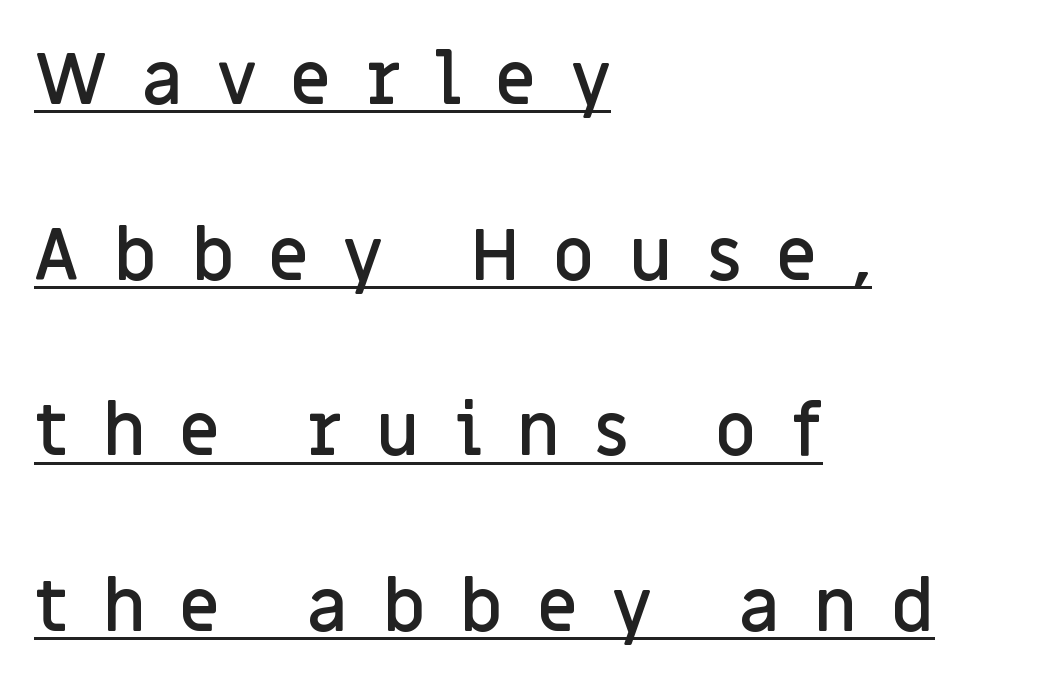
Q: Is the text bold? A: Semi-bold.
Q: Is the text italic (slanted)? A: No, it is upright.
Q: Is the typeface a serif or a sans-serif typeface? A: Sans-serif.
Q: Is the text underlined? A: Yes.
Q: How is the paragraph aligned? A: Left-aligned.
Q: Is the spacing between letters normal or unusually wide? A: Unusually wide.
Q: Is the spacing between lines tight, normal or loose? A: Loose.
Q: Width (condensed, normal, or wide)? A: Normal.
Q: Stroke contrast? A: Low.
Q: x-height? A: Large.
Q: Monospaced? A: No.
